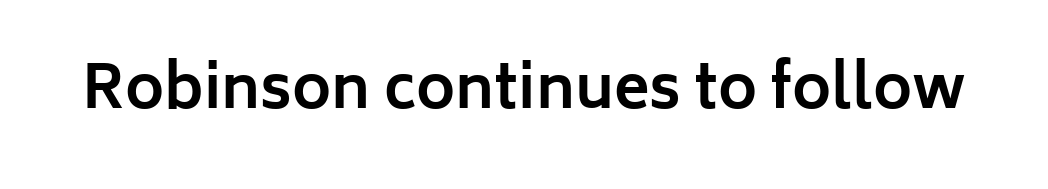
The zone under the glyphs is completely vacant. The designer went with a sans here, leaving each stem footless. A full-strength bold gives these letters their thick strokes. Is there any slant? The stems are plumb. You could not count columns in this text — the font is proportionally spaced.
